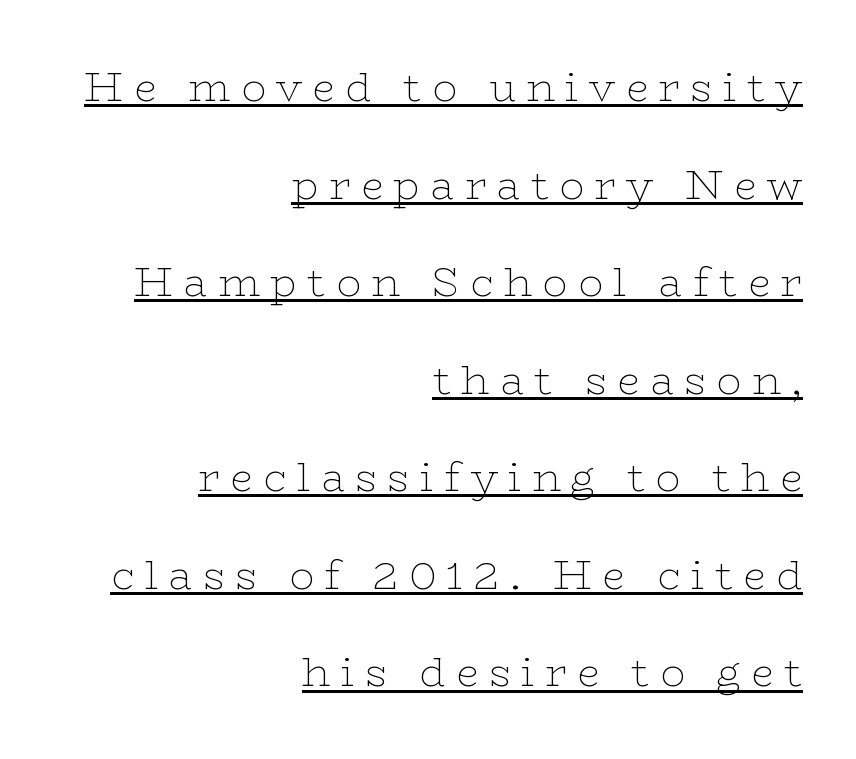
Horizontally, the lines are justified to the trailing edge only. Caption: expanded tracking, letters set apart. Weight: regular or lighter. A rule runs beneath these lines of type. The passage shown is typed in a proportional face where columns would drift. How would I describe the line gaps? Wide and relaxed.
